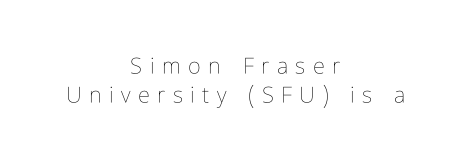
{"italic": "no", "bold": "no", "underline": "no", "align": "center", "line_spacing": "normal", "line_spacing_ratio": 1.3, "letter_spacing": "wide", "letter_spacing_em": 0.34, "glyph_px": 22}
